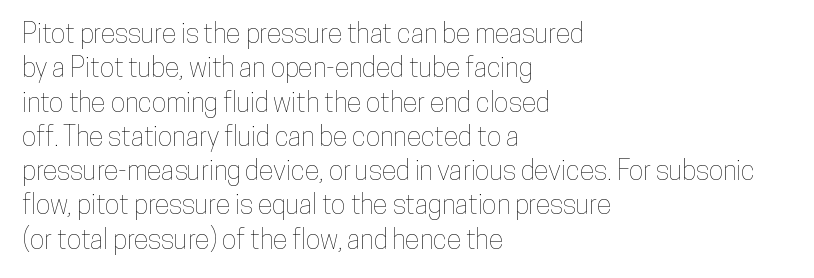
The image shows 27 px text type, upright; set left-aligned, normal line spacing (1.27x), normal letter spacing, not underlined.
